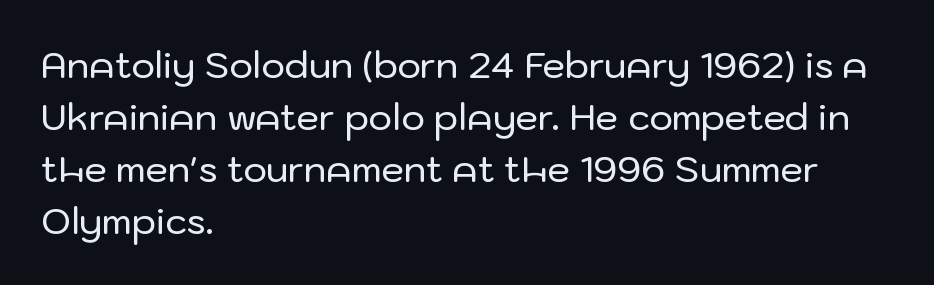
The image shows 36 px sans-serif type, upright; set left-aligned, normal line spacing (1.44x), normal letter spacing, not underlined; low stroke contrast and a medium x-height.
